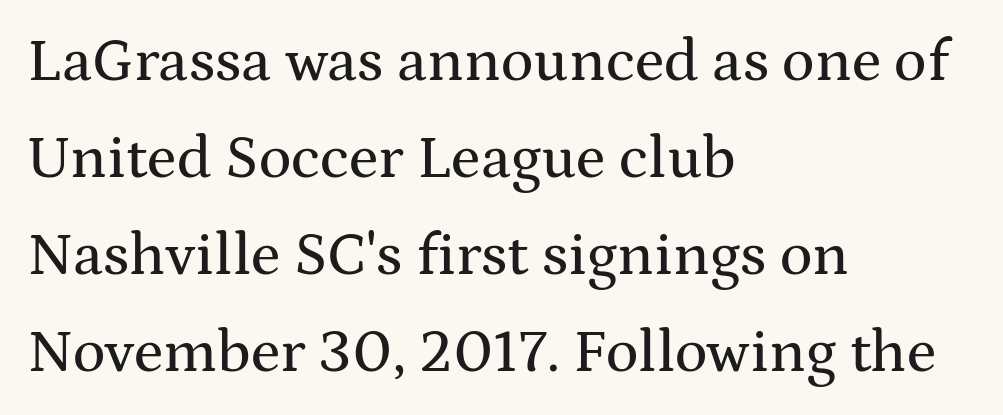
The image shows 61 px wide serif type, upright; set left-aligned, normal line spacing (1.59x), normal letter spacing, not underlined; medium stroke contrast and a medium x-height.
